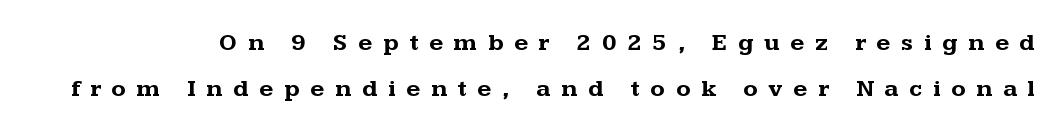
The image shows 24 px bold type, upright; set loose line spacing (1.91x), unusually wide letter spacing (+0.44 em), not underlined.
